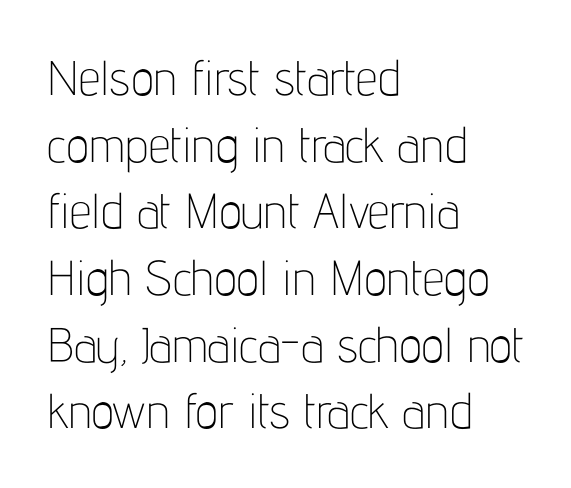
{"serif": "no", "italic": "no", "bold": "no", "weight": "thin", "width": "condensed", "stroke_contrast": "low", "x_height": "medium", "monospaced": "no", "underline": "no", "align": "left", "line_spacing": "normal", "line_spacing_ratio": 1.36, "letter_spacing": "normal", "letter_spacing_em": 0.0, "glyph_px": 49}
